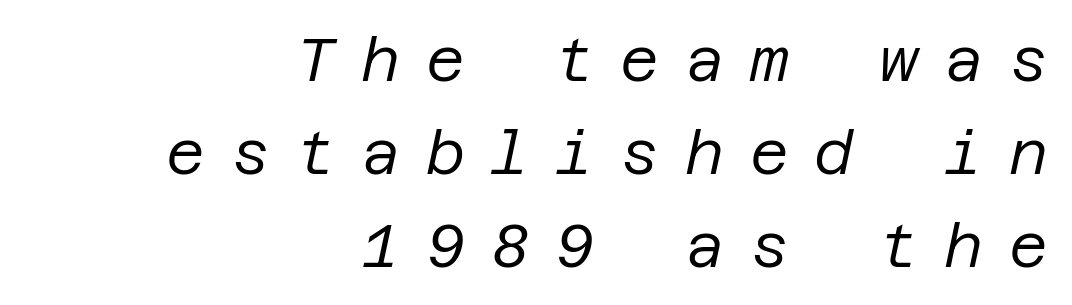
The image shows 60 px regular-weight type, italic (leaning right); set right-aligned, normal line spacing (1.55x), unusually wide letter spacing (+0.43 em), not underlined; low stroke contrast and a large x-height.
